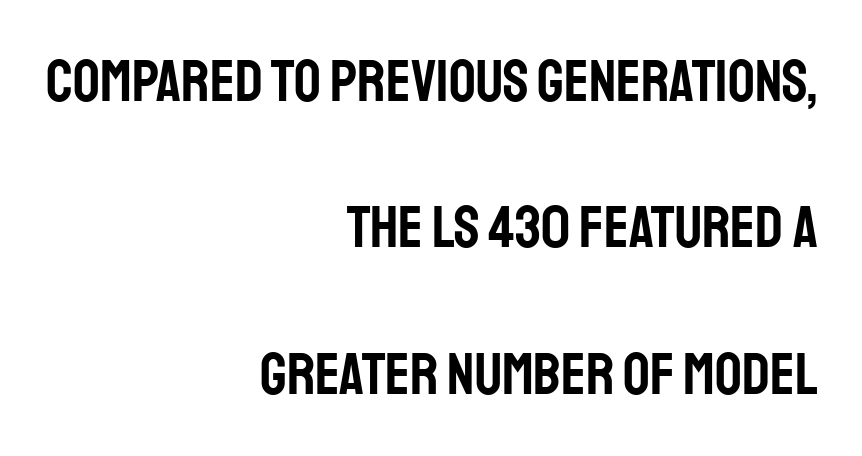
Q: Is the text italic (slanted)? A: No, it is upright.
Q: Is the typeface a serif or a sans-serif typeface? A: Sans-serif.
Q: Is the text underlined? A: No.
Q: How is the paragraph aligned? A: Right-aligned.
Q: Is the spacing between letters normal or unusually wide? A: Normal.
Q: Is the spacing between lines tight, normal or loose? A: Loose.
Q: Width (condensed, normal, or wide)? A: Condensed.
Q: Stroke contrast? A: Low.
Q: x-height? A: Large.
Q: Monospaced? A: No.
